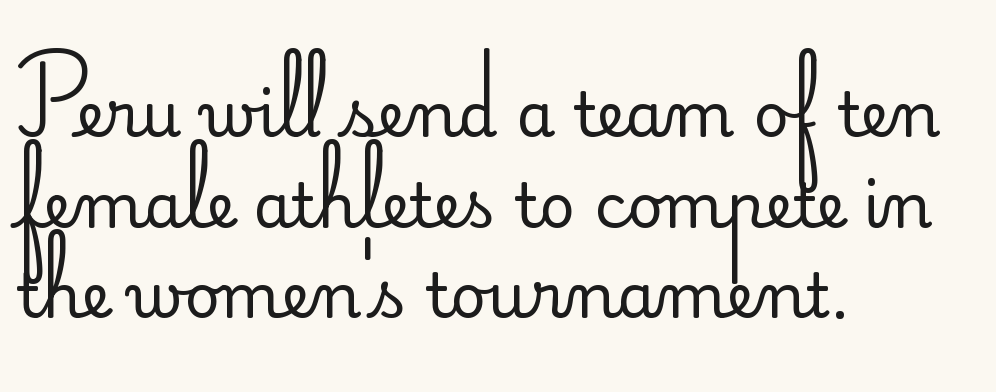
Q: Is the text bold? A: No.
Q: Is the text italic (slanted)? A: No, it is upright.
Q: Is the typeface a serif or a sans-serif typeface? A: Sans-serif.
Q: Is the text underlined? A: No.
Q: How is the paragraph aligned? A: Left-aligned.
Q: Is the spacing between letters normal or unusually wide? A: Normal.
Q: Is the spacing between lines tight, normal or loose? A: Normal.
Q: Width (condensed, normal, or wide)? A: Normal.
Q: Stroke contrast? A: Low.
Q: x-height? A: Small.
Q: Monospaced? A: No.
